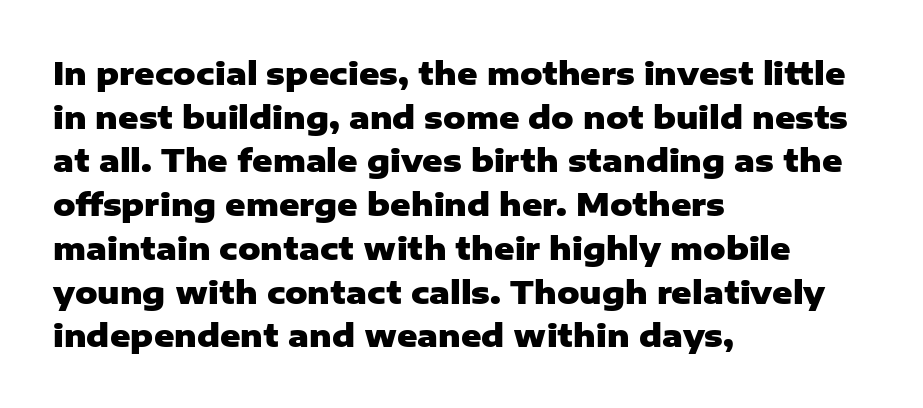
The image shows 31 px heavy sans-serif type, upright; set left-aligned, normal line spacing (1.41x), normal letter spacing, not underlined; low stroke contrast and a medium x-height.
